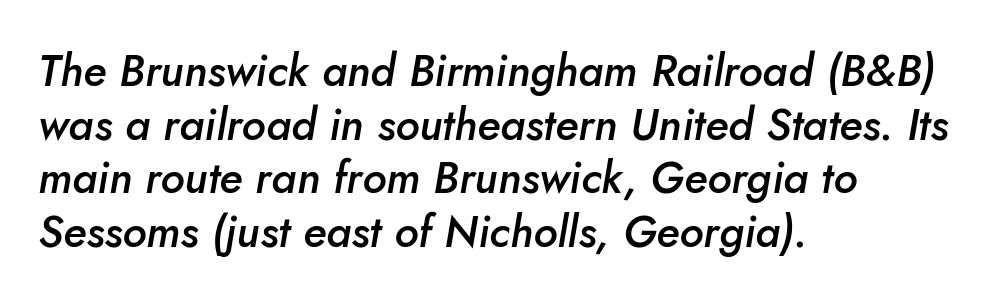
Slanted lettering throughout. A typesetter would call this proportional, since set widths differ per character. The typesetting leans somewhat heavy: a semibold. The area under the type is left untouched.
